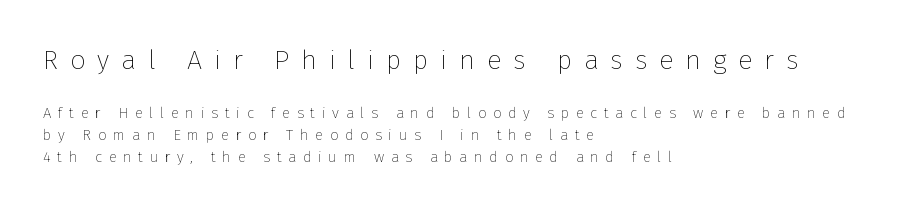
{"italic": "no", "bold": "no", "underline": "no", "align": "left", "line_spacing": "normal", "line_spacing_ratio": 1.44, "letter_spacing": "wide", "letter_spacing_em": 0.44, "larger_block": "first", "size_ratio": 1.8, "glyph_px": 27}
